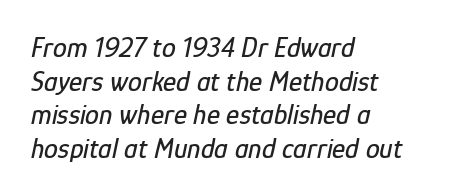
The image shows 28 px condensed type, italic (leaning right); set left-aligned, line spacing 1.2x, normal letter spacing, not underlined; low stroke contrast and a medium x-height.
